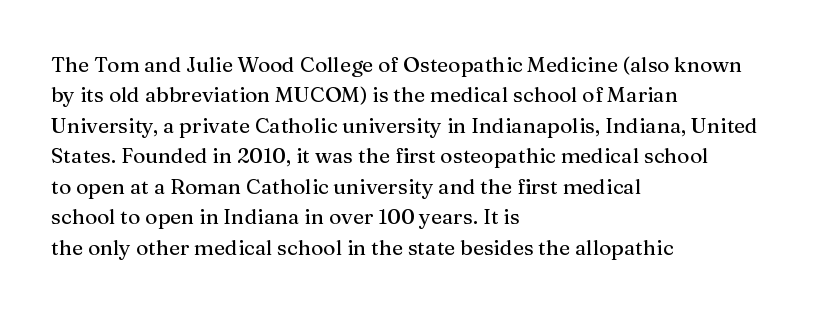
A bare baseline throughout the passage. This rendering uses left alignment, leaving the right contour irregular. Vertical strokes here are truly vertical. Glyph-to-glyph distance matches everyday printed text. If you measured baseline to baseline, you'd find a middling distance.
